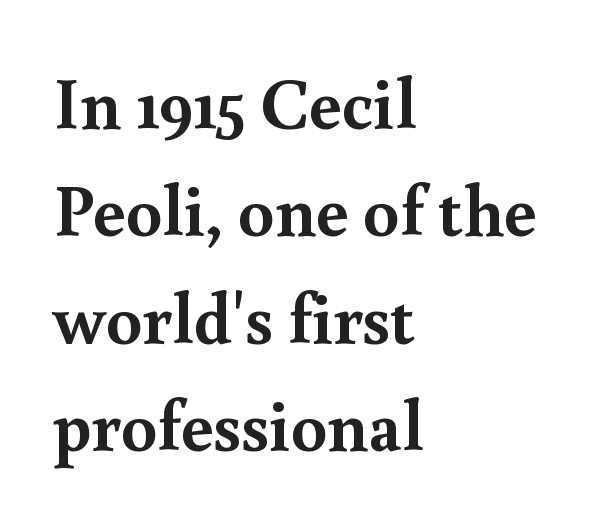
The image shows 72 px semibold serif type, upright; set left-aligned, normal line spacing (1.49x), normal letter spacing, not underlined; a small x-height.
